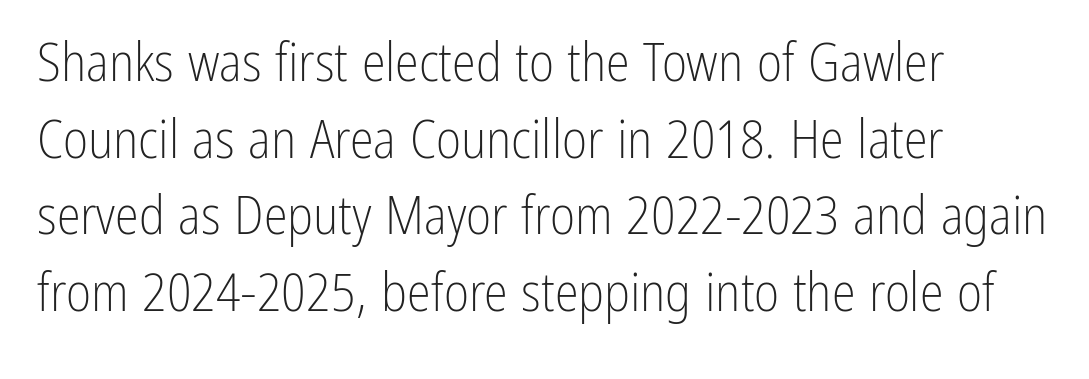
Q: Is the text bold? A: No.
Q: Is the text italic (slanted)? A: No, it is upright.
Q: Is the typeface a serif or a sans-serif typeface? A: Sans-serif.
Q: Is the text underlined? A: No.
Q: How is the paragraph aligned? A: Left-aligned.
Q: Is the spacing between letters normal or unusually wide? A: Normal.
Q: Is the spacing between lines tight, normal or loose? A: Normal.
Q: Width (condensed, normal, or wide)? A: Condensed.
Q: Stroke contrast? A: Low.
Q: x-height? A: Medium.
Q: Monospaced? A: No.
